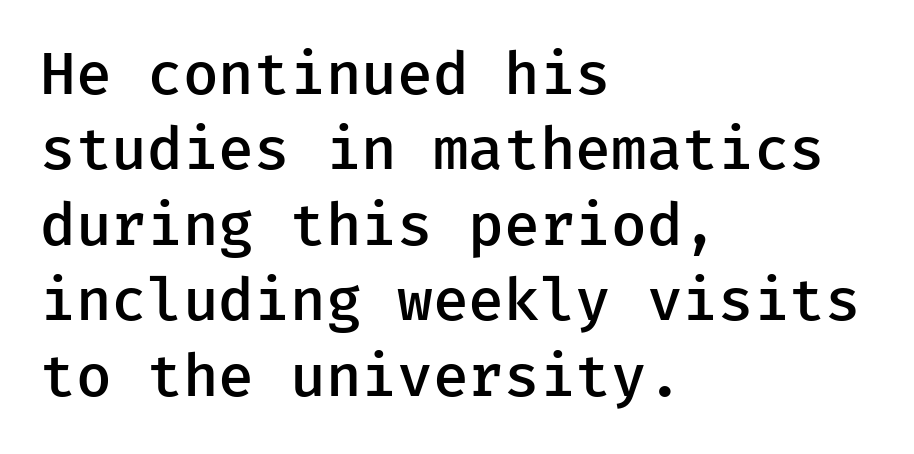
{"serif": "no", "italic": "no", "bold": "semi", "weight": "semibold", "width": "normal", "stroke_contrast": "low", "x_height": "medium", "monospaced": "yes", "underline": "no", "align": "left", "line_spacing": "normal", "line_spacing_ratio": 1.3, "letter_spacing": "normal", "letter_spacing_em": 0.0, "glyph_px": 58}
